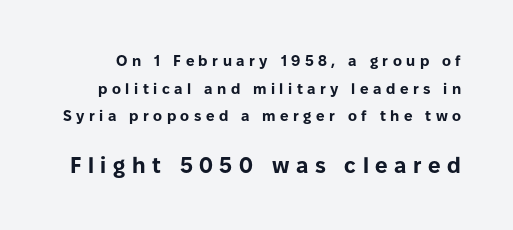
Character size in the trailing block exceeds that of the leading block. The font is running at its bold setting. It's the straight-up-and-down kind of type. What stands out about the letter spacing? Its width — letters are far apart. The passage shown is not underscored anywhere.
